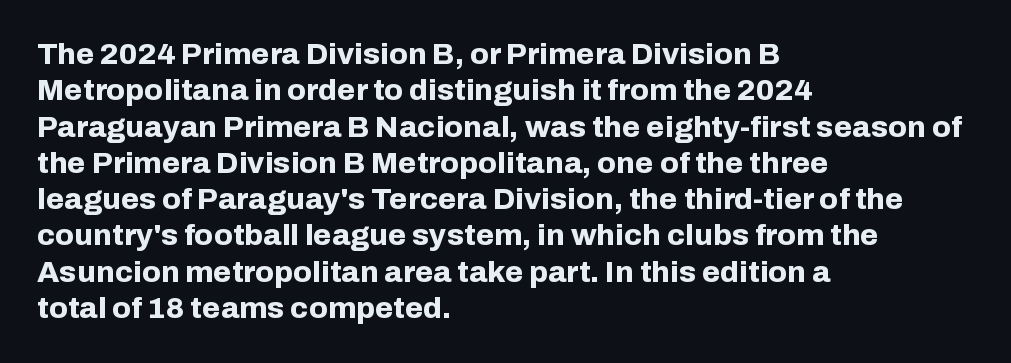
The image shows 30 px bold sans-serif type, upright; set left-aligned, line spacing 1.21x, normal letter spacing, not underlined; low stroke contrast and a medium x-height.
